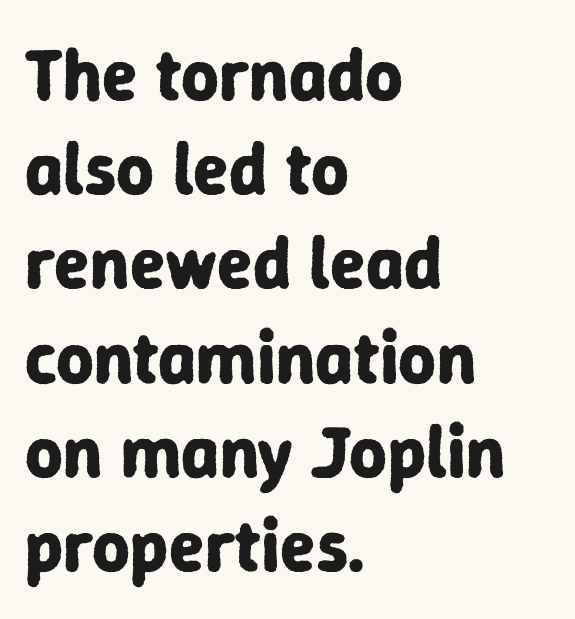
Q: Is the text bold? A: Yes.
Q: Is the text italic (slanted)? A: No, it is upright.
Q: Is the typeface a serif or a sans-serif typeface? A: Sans-serif.
Q: Is the text underlined? A: No.
Q: How is the paragraph aligned? A: Left-aligned.
Q: Is the spacing between letters normal or unusually wide? A: Normal.
Q: Is the spacing between lines tight, normal or loose? A: Normal.
Q: Width (condensed, normal, or wide)? A: Normal.
Q: Stroke contrast? A: Low.
Q: x-height? A: Medium.
Q: Monospaced? A: No.
